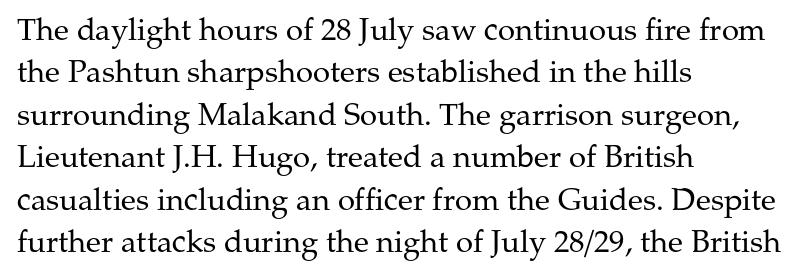
{"serif": "yes", "italic": "no", "bold": "no", "weight": "regular", "width": "normal", "stroke_contrast": "medium", "x_height": "medium", "monospaced": "no", "underline": "no", "align": "left", "line_spacing": "normal", "line_spacing_ratio": 1.37, "letter_spacing": "normal", "letter_spacing_em": 0.0, "glyph_px": 31}
